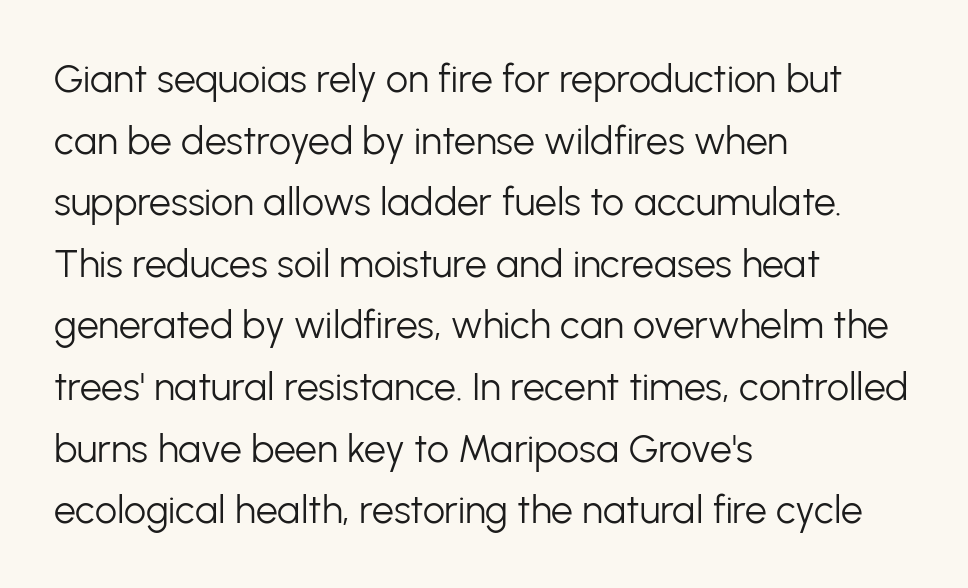
Q: Is the text bold? A: No.
Q: Is the text italic (slanted)? A: No, it is upright.
Q: Is the typeface a serif or a sans-serif typeface? A: Sans-serif.
Q: Is the text underlined? A: No.
Q: How is the paragraph aligned? A: Left-aligned.
Q: Is the spacing between letters normal or unusually wide? A: Normal.
Q: Is the spacing between lines tight, normal or loose? A: Normal.
Q: Width (condensed, normal, or wide)? A: Normal.
Q: Stroke contrast? A: Low.
Q: x-height? A: Medium.
Q: Monospaced? A: No.
